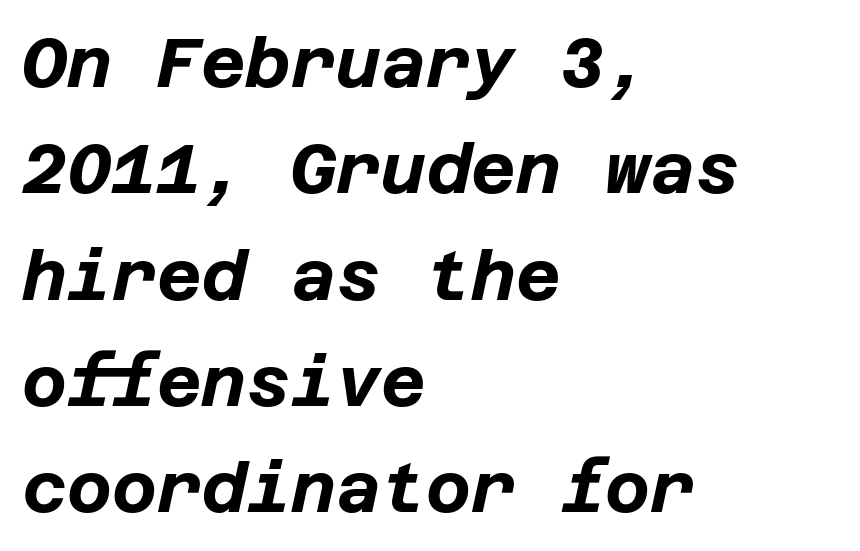
This sample is left-justified, so line endings fall wherever the words run out. The string is rendered with underlining switched off. Tall strokes in this sample are angled rather than plumb. This block has exactly the height ordinary leading produces. The passage shown has conventional tracking throughout.
